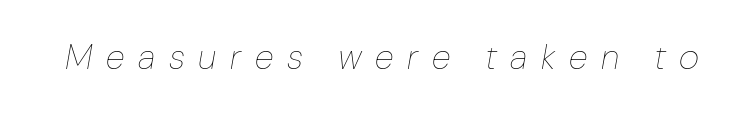
{"italic": "yes", "lean": "right", "slant_degrees": 10, "bold": "no", "weight": "thin", "width": "normal", "stroke_contrast": "low", "x_height": "medium", "monospaced": "no", "underline": "no", "letter_spacing": "wide", "letter_spacing_em": 0.39, "glyph_px": 35}
